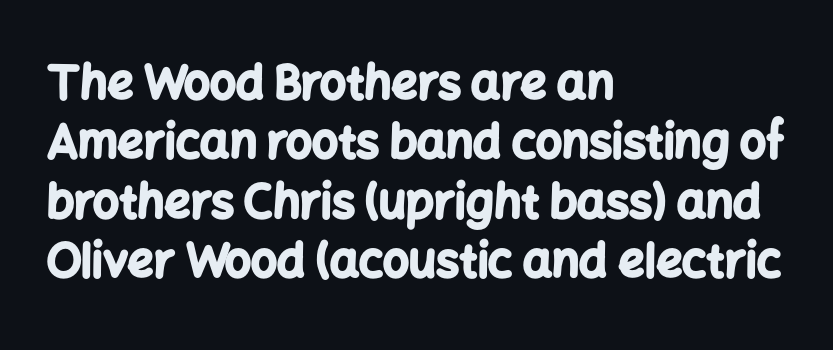
The image shows 46 px bold sans-serif type, upright; set left-aligned, normal line spacing (1.29x), normal letter spacing, not underlined; low stroke contrast and a medium x-height.
